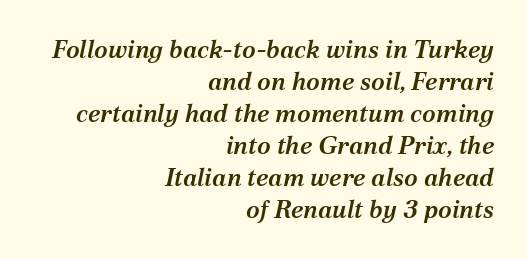
Every character sits at an angle, as italics do. Characters follow at the spacing the type designer built in. Rows of type keep a routine distance in the vertical direction. Every letter is mildly thick-stroked: semibold rather than bold. Notice how the passage keeps a crisp vertical edge on the right only.
